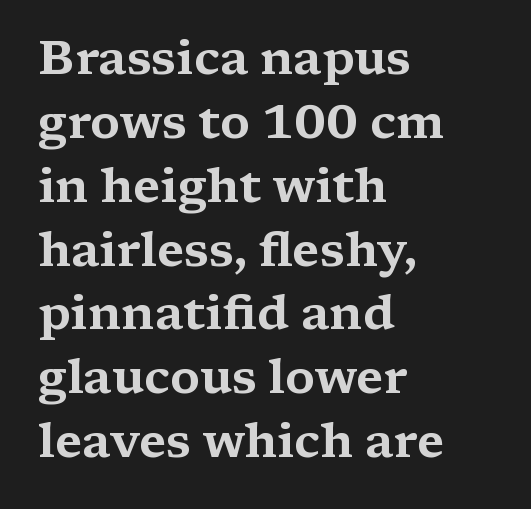
Q: Is the text italic (slanted)? A: No, it is upright.
Q: Is the typeface a serif or a sans-serif typeface? A: Serif.
Q: Is the text underlined? A: No.
Q: How is the paragraph aligned? A: Left-aligned.
Q: Is the spacing between letters normal or unusually wide? A: Normal.
Q: Is the spacing between lines tight, normal or loose? A: Normal.
Q: Width (condensed, normal, or wide)? A: Wide.
Q: Stroke contrast? A: Medium.
Q: x-height? A: Medium.
Q: Monospaced? A: No.
